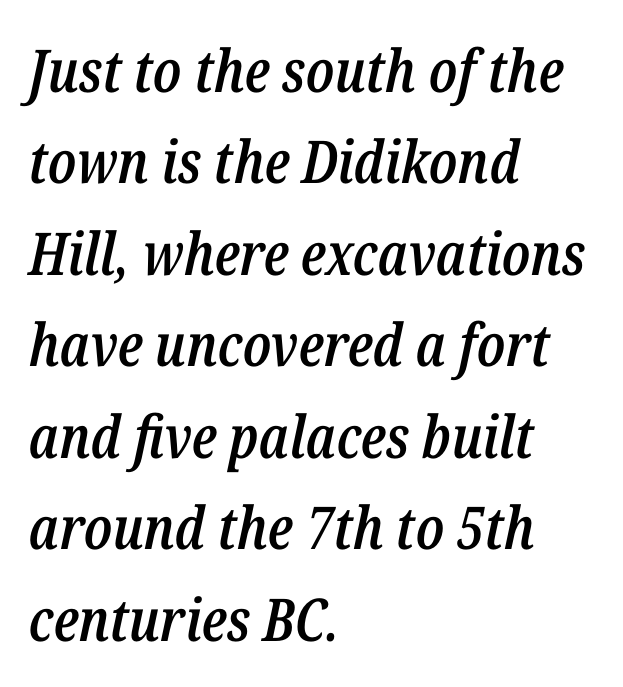
The image shows 59 px semibold, condensed type, italic (leaning right); set left-aligned, normal line spacing (1.55x), normal letter spacing, not underlined; low stroke contrast and a medium x-height.
